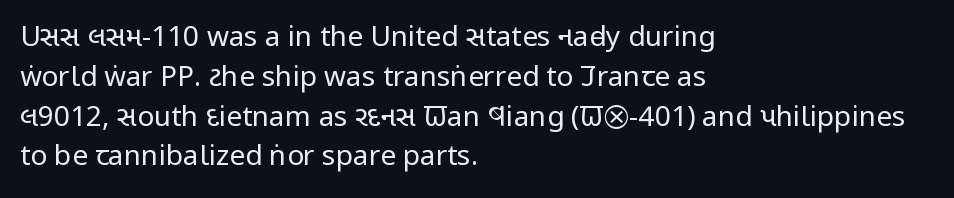
Rows of type keep a routine distance in the vertical direction. A clean baseline with only descenders dipping below it. Compared with a typical body face, this is equally light or lighter still. Each letter keeps its own natural width here, so spacing adapts to shape. You could call the tracking neutral — neither tight nor loose. Observe the absence of serifs on each vertical stroke in this sample.
